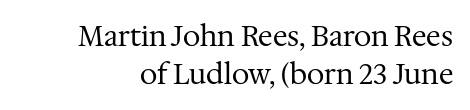
The image shows 28 px regular-weight serif type, upright; set normal line spacing (1.36x), normal letter spacing, not underlined; medium stroke contrast and a medium x-height.
